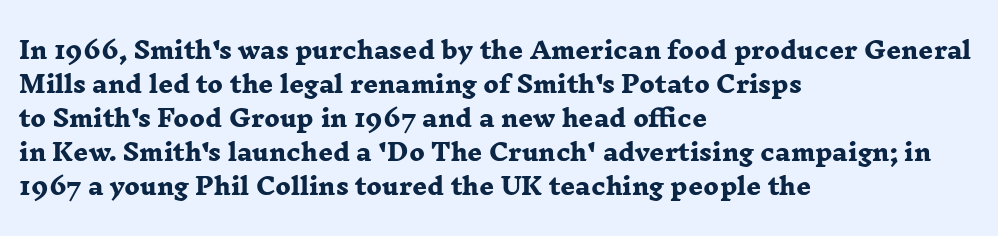
The image shows 23 px bold type; set left-aligned, normal line spacing (1.48x), normal letter spacing, not underlined.
